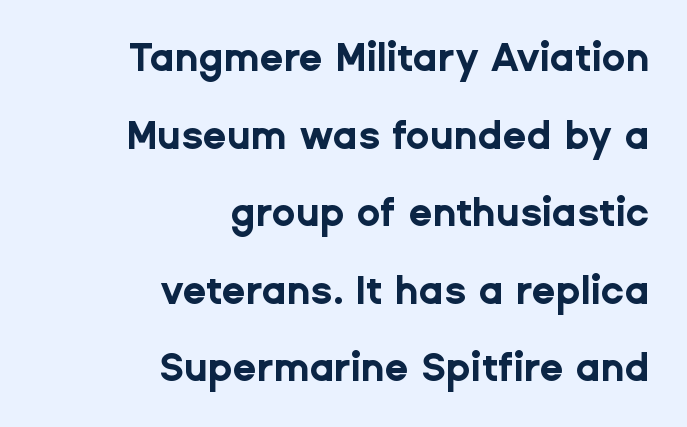
Does the type have serifs? No, each stem ends abruptly. These lines stack with their right ends in a neat column. If you drew a line through each stem, it would be perfectly vertical. Loosely led — the rows are spread out. Tracking value appears to be zero — textbook default spacing. Bold? Absolutely — the strokes are thick and heavy.
